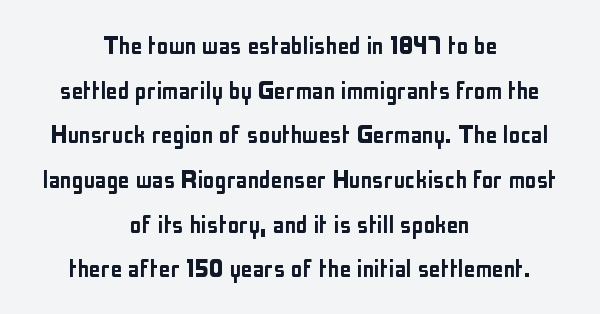
Horizontal alignment here is central, giving a formal, balanced look. Type style note: lacks serifs. The typography opts for an upright posture over an oblique one. The rows are spaced the way most documents space them. These lines are rendered in a variable-pitch font.
